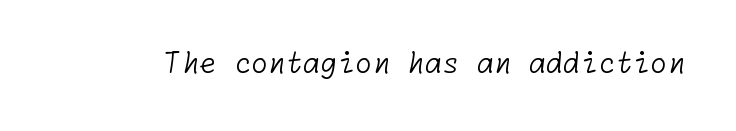
Q: Is the text bold? A: No.
Q: Is the typeface a serif or a sans-serif typeface? A: Sans-serif.
Q: Is the text underlined? A: No.
Q: Is the spacing between letters normal or unusually wide? A: Normal.
Q: Width (condensed, normal, or wide)? A: Normal.
Q: Stroke contrast? A: Low.
Q: x-height? A: Medium.
